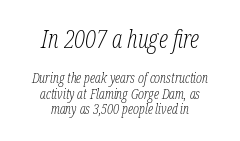
The image shows 25 px text type, italic (leaning right); set centered, tight line spacing (1.1x), normal letter spacing, not underlined; the first (top) block is 1.79x larger.
